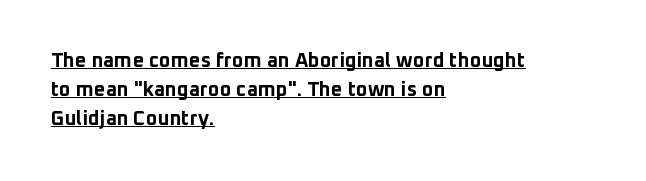
Q: Is the text bold? A: Yes.
Q: Is the text italic (slanted)? A: No, it is upright.
Q: Is the text underlined? A: Yes.
Q: How is the paragraph aligned? A: Left-aligned.
Q: Is the spacing between letters normal or unusually wide? A: Normal.
Q: Is the spacing between lines tight, normal or loose? A: Normal.
